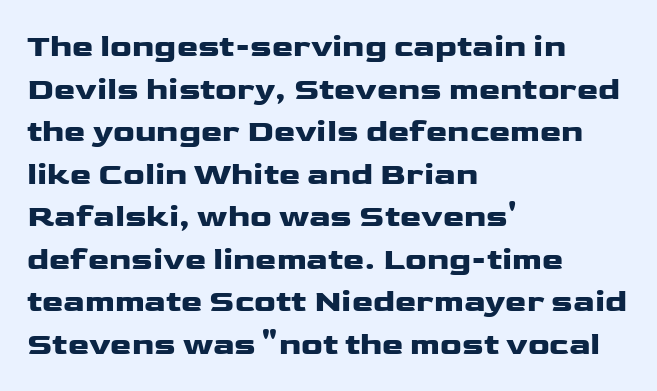
The passage shown stacks its lines at a standard gap. Note the varied advance widths — an 'i' is clearly narrower than an 'm'. Does the copy run flush right? No — it runs flush left. These lines are composed in type without serifs. Between one letter and the next there's only the usual sliver of space.
